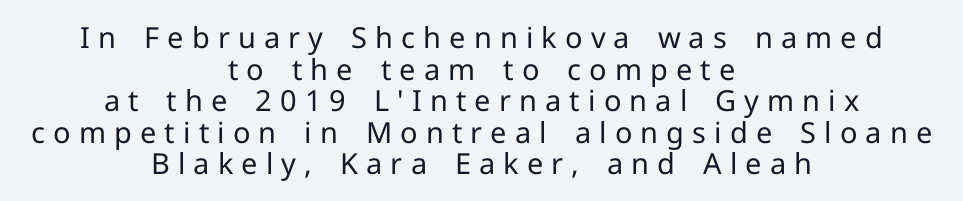
The image shows 29 px regular-weight sans-serif type, upright; set centered, tight line spacing (1.09x), unusually wide letter spacing (+0.28 em), not underlined; low stroke contrast and a medium x-height.
